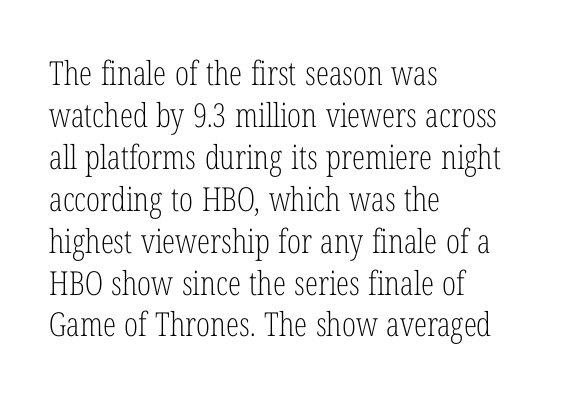
The image shows 33 px light, condensed serif type, upright; set left-aligned, normal line spacing (1.27x), normal letter spacing, not underlined; low stroke contrast and a medium x-height.
